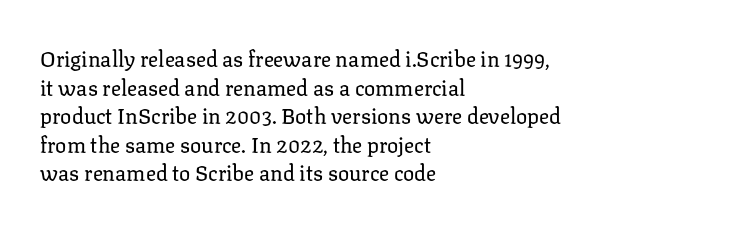
The image shows 21 px text type, upright; set left-aligned, normal line spacing (1.36x), normal letter spacing, not underlined.
